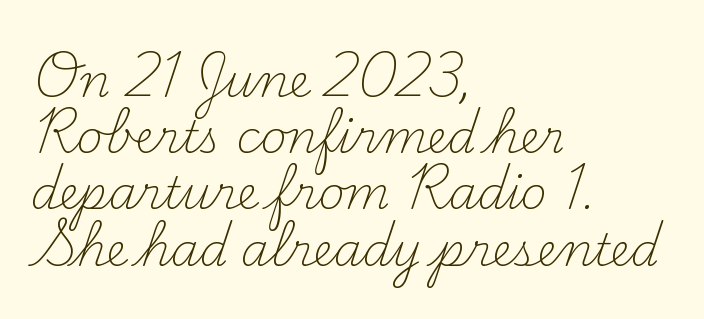
The image shows 45 px light type; set left-aligned, normal line spacing (1.25x), normal letter spacing, not underlined; medium stroke contrast and a small x-height.
